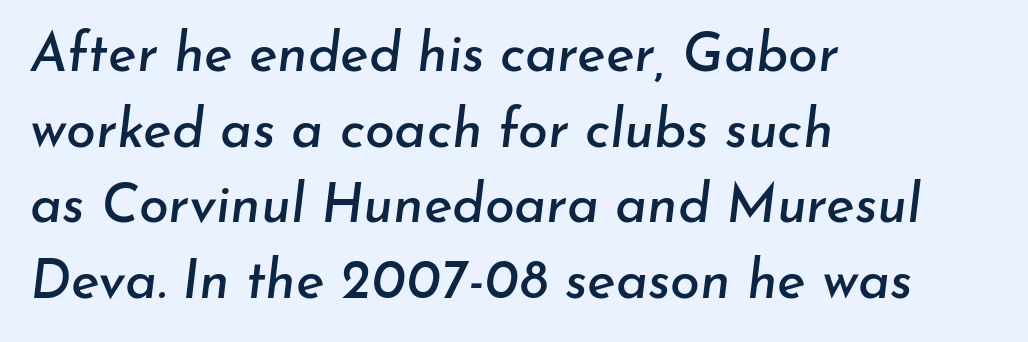
{"italic": "yes", "lean": "right", "slant_degrees": 7, "width": "normal", "stroke_contrast": "low", "x_height": "small", "monospaced": "no", "underline": "no", "align": "left", "line_spacing": "normal", "line_spacing_ratio": 1.4, "letter_spacing": "normal", "letter_spacing_em": 0.0, "glyph_px": 54}
